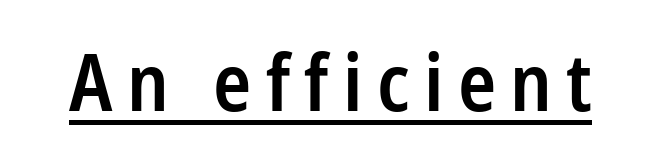
The image shows 79 px semibold, condensed sans-serif type, upright; set underlined; low stroke contrast and a medium x-height.
